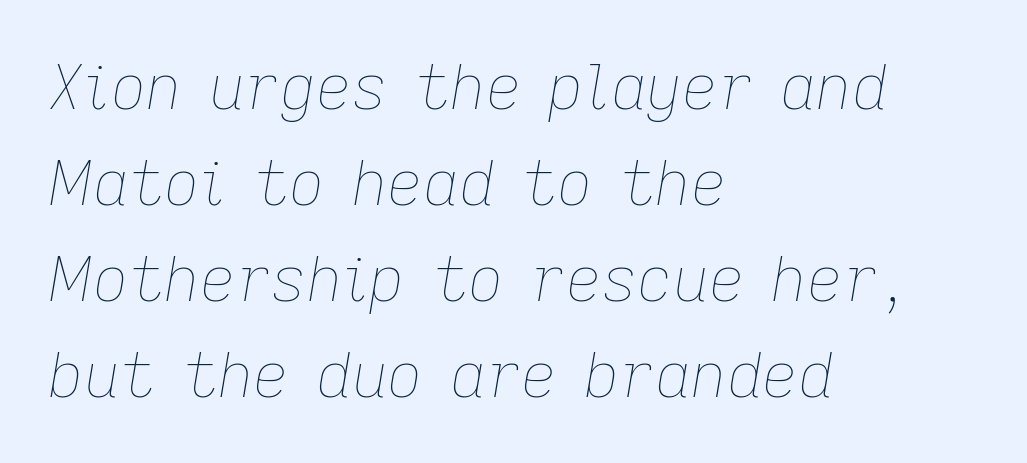
Q: Is the text bold? A: No.
Q: Is the text italic (slanted)? A: Yes, it leans right by about 9 degrees.
Q: Is the text underlined? A: No.
Q: How is the paragraph aligned? A: Left-aligned.
Q: Is the spacing between letters normal or unusually wide? A: Normal.
Q: Is the spacing between lines tight, normal or loose? A: Normal.
Q: Width (condensed, normal, or wide)? A: Normal.
Q: Stroke contrast? A: Low.
Q: x-height? A: Medium.
Q: Monospaced? A: No.
